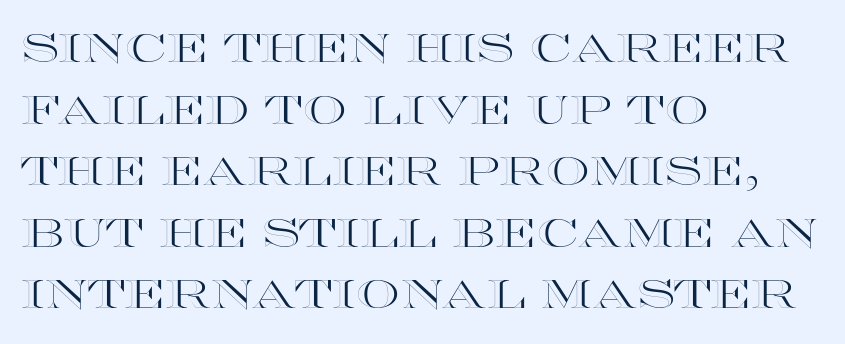
{"italic": "no", "width": "wide", "x_height": "large", "monospaced": "no", "underline": "no", "align": "left", "line_spacing": "normal", "line_spacing_ratio": 1.58, "letter_spacing": "normal", "letter_spacing_em": 0.0, "glyph_px": 39}
